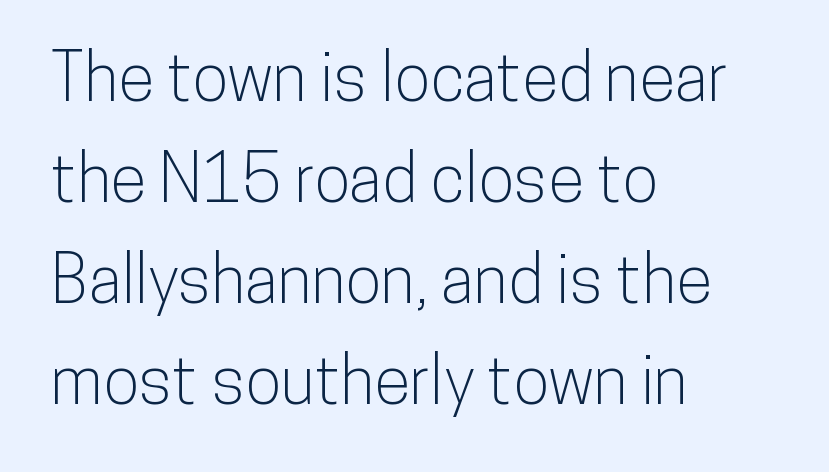
If you drew a ruler down the left edge, every line would touch it. Letters rest on an invisible, unmarked baseline. The characters display no serif detailing; their extremities are plain. The type sits square on the baseline with zero lean. Note the varied advance widths — an 'i' is clearly narrower than an 'm'. No extra tracking has been applied to these lines.
